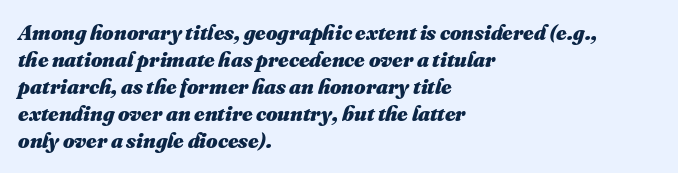
The image shows 22 px bold type; set left-aligned, line spacing 1.23x, normal letter spacing, not underlined.
